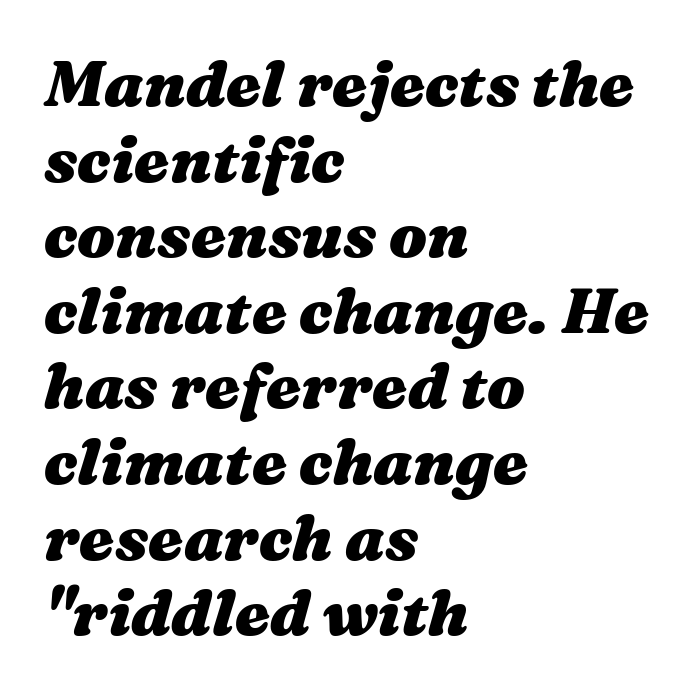
The image shows 63 px heavy, wide type, italic (leaning right); set left-aligned, line spacing 1.2x, normal letter spacing, not underlined; medium stroke contrast and a medium x-height.
